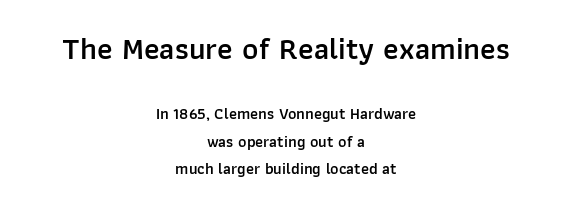
The image shows 31 px semibold sans-serif type, upright; set centered, normal line spacing (1.7x), normal letter spacing, not underlined; the first (top) block is 1.94x larger; low stroke contrast and a medium x-height.
